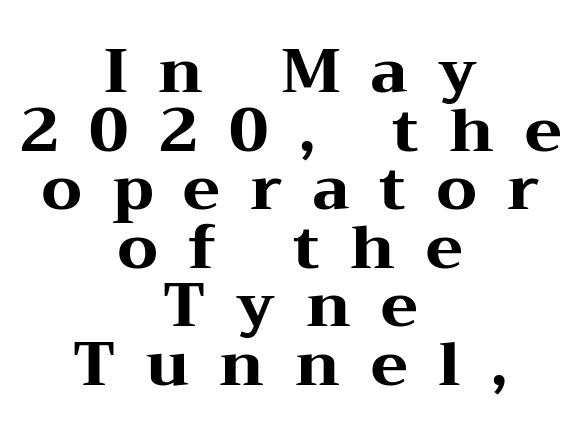
There is plenty of visible air inserted between adjacent glyphs. This sample is center-justified, so both line endings float freely. Every letter is thick-stroked: bold, no question. Is there any slant? The stems are plumb. To sum up the face: it has serifs.
